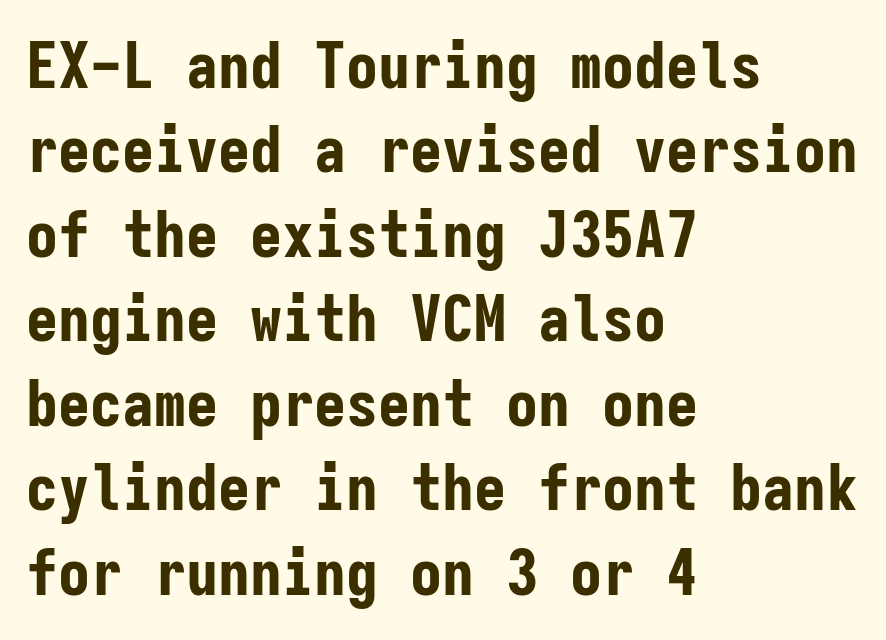
{"serif": "no", "italic": "no", "bold": "yes", "weight": "bold", "width": "condensed", "stroke_contrast": "low", "x_height": "medium", "monospaced": "yes", "underline": "no", "align": "left", "line_spacing": "normal", "line_spacing_ratio": 1.32, "letter_spacing": "normal", "letter_spacing_em": 0.0, "glyph_px": 64}
